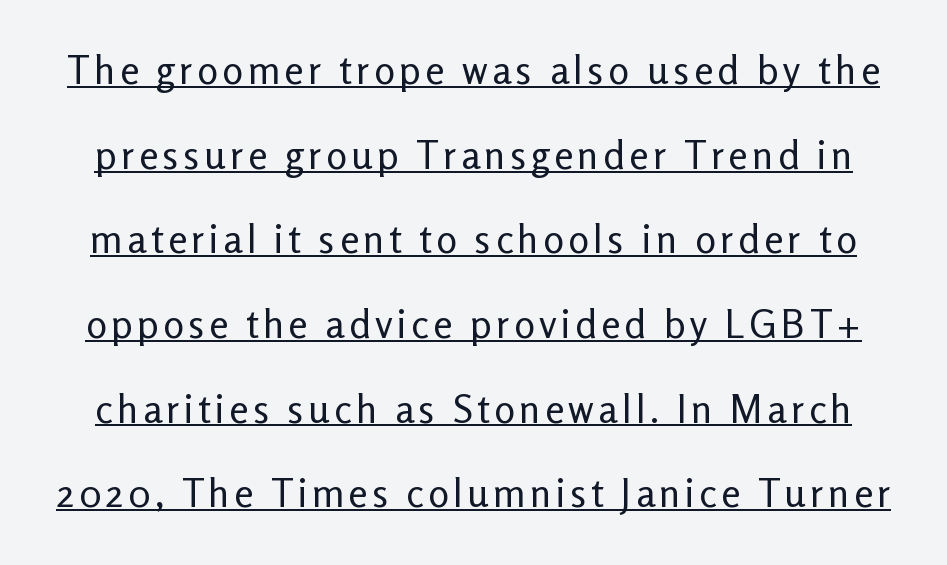
The image shows 39 px regular-weight sans-serif type, upright; set loose line spacing (2.17x), underlined; low stroke contrast and a medium x-height.
